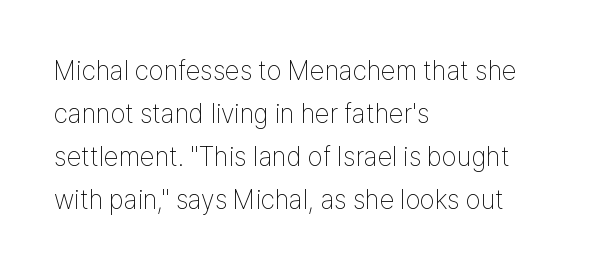
Q: Is the text bold? A: No.
Q: Is the text italic (slanted)? A: No, it is upright.
Q: Is the text underlined? A: No.
Q: How is the paragraph aligned? A: Left-aligned.
Q: Is the spacing between letters normal or unusually wide? A: Normal.
Q: Is the spacing between lines tight, normal or loose? A: Normal.
